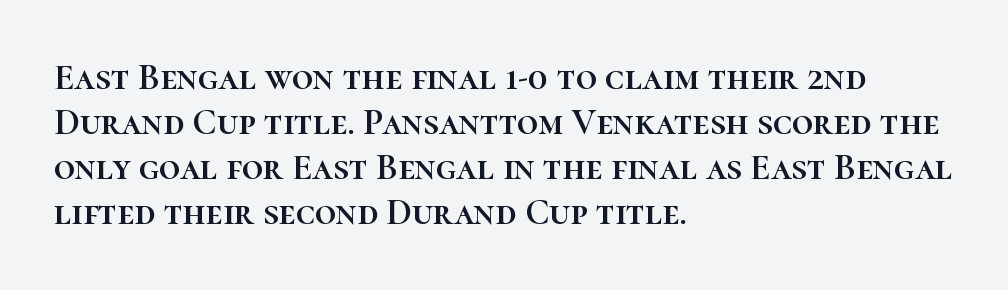
{"italic": "no", "width": "normal", "stroke_contrast": "high", "x_height": "medium", "monospaced": "no", "underline": "no", "align": "left", "line_spacing_ratio": 1.22, "letter_spacing": "normal", "letter_spacing_em": 0.0, "glyph_px": 37}
